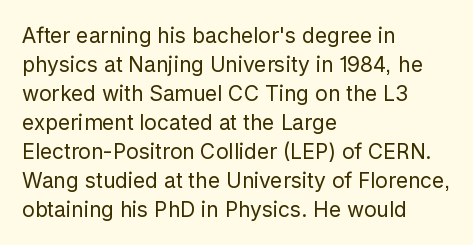
The image shows 21 px text type, upright; set left-aligned, normal line spacing (1.38x), normal letter spacing, not underlined.
